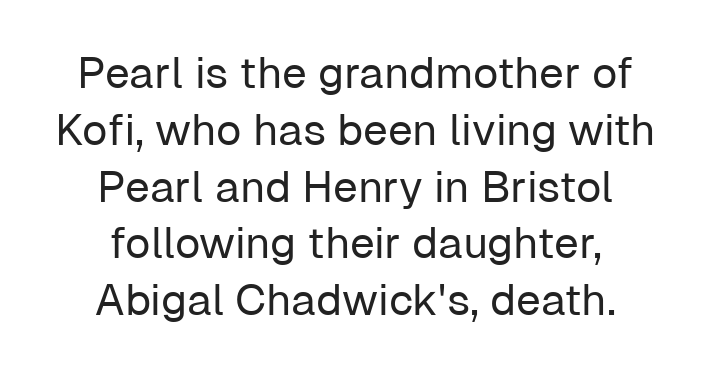
{"serif": "no", "italic": "no", "bold": "no", "weight": "regular", "width": "normal", "stroke_contrast": "low", "x_height": "medium", "monospaced": "no", "underline": "no", "align": "center", "line_spacing": "normal", "line_spacing_ratio": 1.29, "letter_spacing": "normal", "letter_spacing_em": 0.0, "glyph_px": 44}
